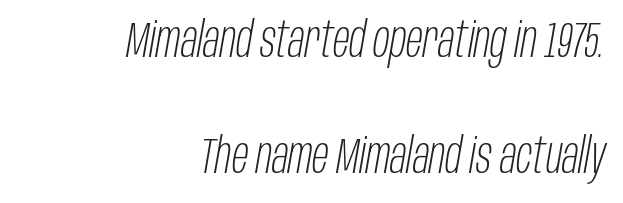
Proportional: the letters do not fall into vertical columns. All the whitespace from short lines collects on the left. Yep, that's italic — everything's leaning. Bare-footed words on every line. These lines stand farther apart than default settings would place them. Tracking value appears to be zero — textbook default spacing.
